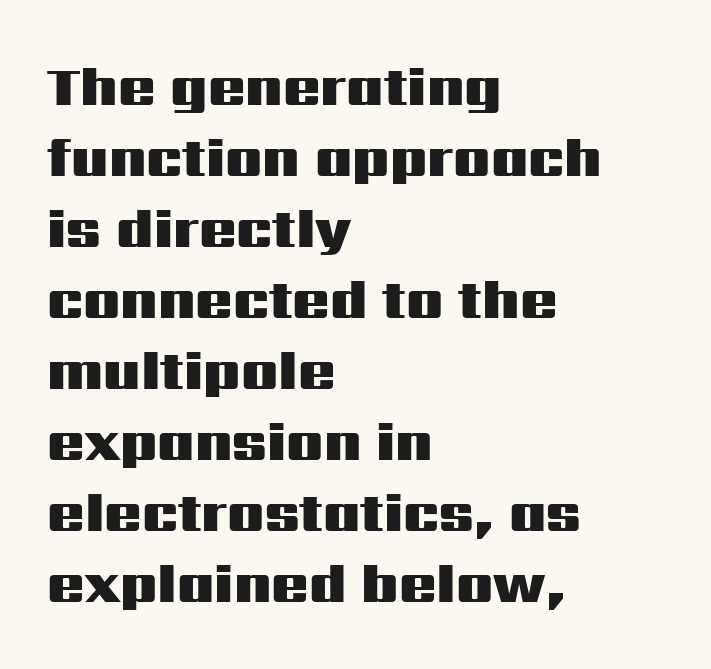
{"serif": "no", "italic": "no", "bold": "yes", "weight": "heavy", "width": "wide", "stroke_contrast": "medium", "x_height": "medium", "monospaced": "no", "underline": "no", "align": "left", "line_spacing": "normal", "line_spacing_ratio": 1.29, "letter_spacing": "normal", "letter_spacing_em": 0.0, "glyph_px": 55}
